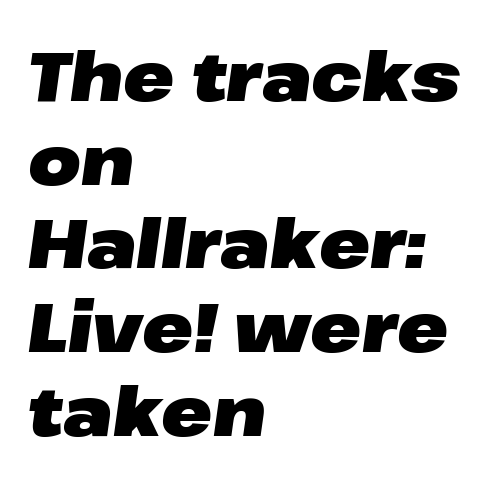
Q: Is the text bold? A: Yes.
Q: Is the text italic (slanted)? A: Yes, it leans right by about 8 degrees.
Q: Is the text underlined? A: No.
Q: How is the paragraph aligned? A: Left-aligned.
Q: Is the spacing between letters normal or unusually wide? A: Normal.
Q: Width (condensed, normal, or wide)? A: Wide.
Q: Stroke contrast? A: Low.
Q: x-height? A: Medium.
Q: Monospaced? A: No.
